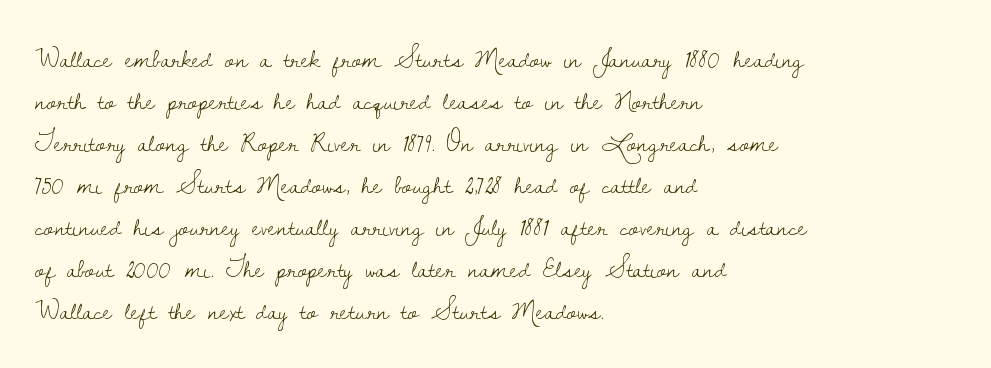
{"serif": "yes", "bold": "no", "weight": "light", "width": "normal", "stroke_contrast": "low", "x_height": "small", "monospaced": "no", "underline": "no", "align": "left", "line_spacing": "normal", "line_spacing_ratio": 1.5, "letter_spacing": "normal", "letter_spacing_em": 0.0, "glyph_px": 28}
